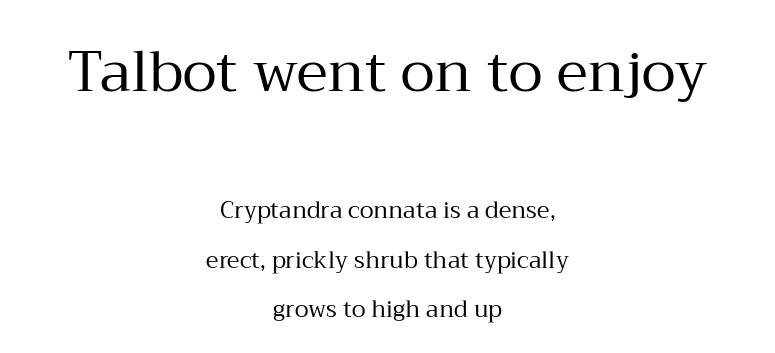
{"serif": "yes", "italic": "no", "bold": "no", "weight": "regular", "width": "normal", "stroke_contrast": "medium", "x_height": "medium", "monospaced": "no", "underline": "no", "align": "center", "line_spacing": "loose", "line_spacing_ratio": 2.15, "letter_spacing": "normal", "letter_spacing_em": 0.0, "larger_block": "first", "size_ratio": 2.48, "glyph_px": 57}
